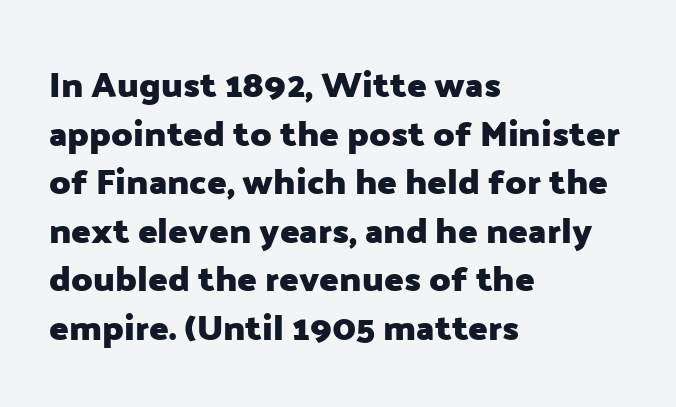
The image shows 36 px heavy sans-serif type, upright; set left-aligned, normal line spacing (1.35x), normal letter spacing, not underlined; low stroke contrast and a medium x-height.
